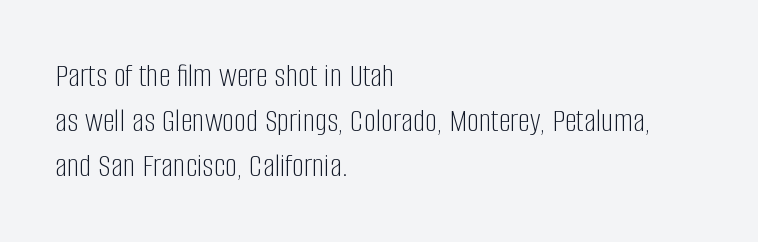
The image shows 34 px light, condensed sans-serif type, upright; set left-aligned, normal line spacing (1.32x), normal letter spacing, not underlined; low stroke contrast and a large x-height.
